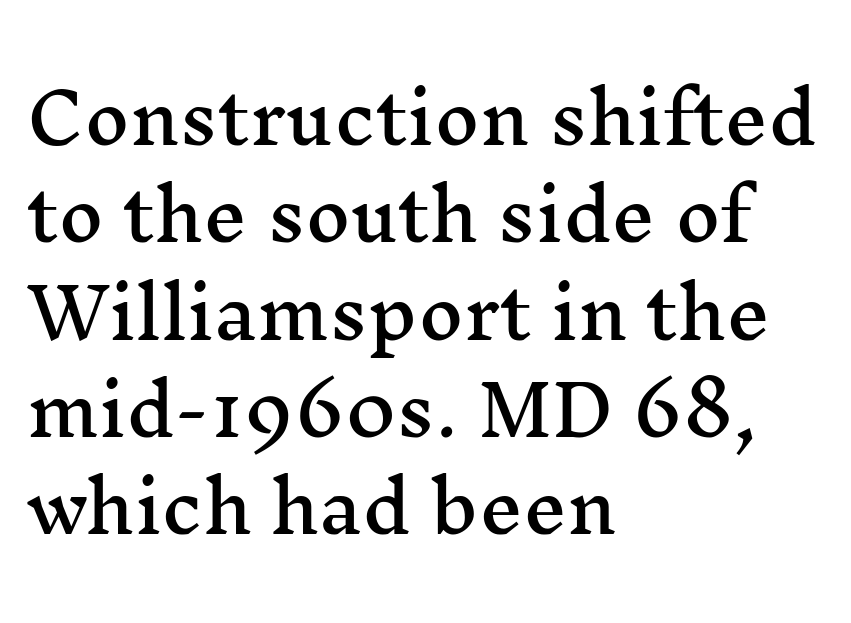
Every character sits straight up, as roman type does. The rendering uses a moderate line-height, typical for paragraphs. This rendering leaves character spacing at its baseline value. The typesetter chose a ragged-right arrangement here. The rendering uses natural spacing where letterforms have individual widths.
